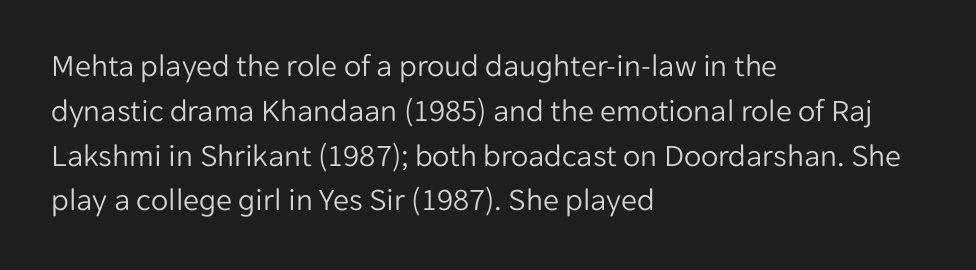
Q: Is the text bold? A: No.
Q: Is the text italic (slanted)? A: No, it is upright.
Q: Is the typeface a serif or a sans-serif typeface? A: Sans-serif.
Q: Is the text underlined? A: No.
Q: How is the paragraph aligned? A: Left-aligned.
Q: Is the spacing between letters normal or unusually wide? A: Normal.
Q: Is the spacing between lines tight, normal or loose? A: Normal.
Q: Width (condensed, normal, or wide)? A: Normal.
Q: Stroke contrast? A: Low.
Q: x-height? A: Medium.
Q: Monospaced? A: No.
